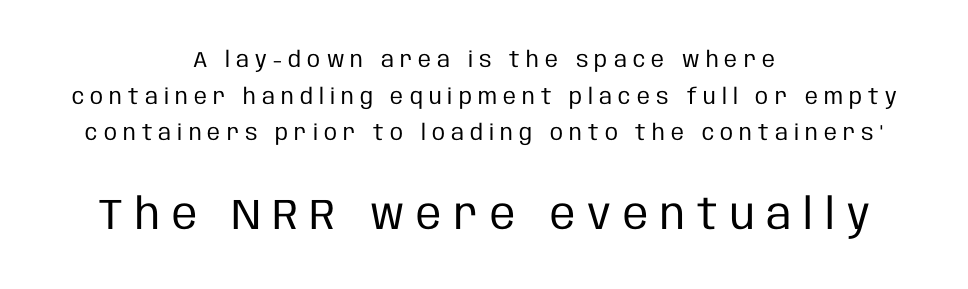
Q: Is the text bold? A: No.
Q: Is the text italic (slanted)? A: No, it is upright.
Q: Is the typeface a serif or a sans-serif typeface? A: Sans-serif.
Q: Is the text underlined? A: No.
Q: How is the paragraph aligned? A: Centered.
Q: Is the spacing between letters normal or unusually wide? A: Unusually wide.
Q: Is the spacing between lines tight, normal or loose? A: Normal.
Q: Which block of text is set in a larger size, the first (top) or the second (bottom)? A: The second (bottom) one.
Q: Width (condensed, normal, or wide)? A: Condensed.
Q: Stroke contrast? A: Low.
Q: x-height? A: Large.
Q: Monospaced? A: No.
